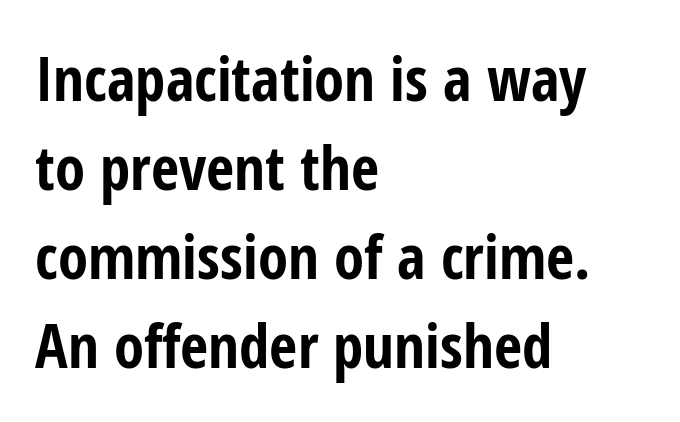
Vertical spacing — default. These lines stack with their left ends in a neat column. Serifs: no, the terminals of the letterforms are clean. Descender tails drop into unmarked territory. Caption: standard tracking, unaltered. You could not count columns in this text — the font is proportionally spaced.
